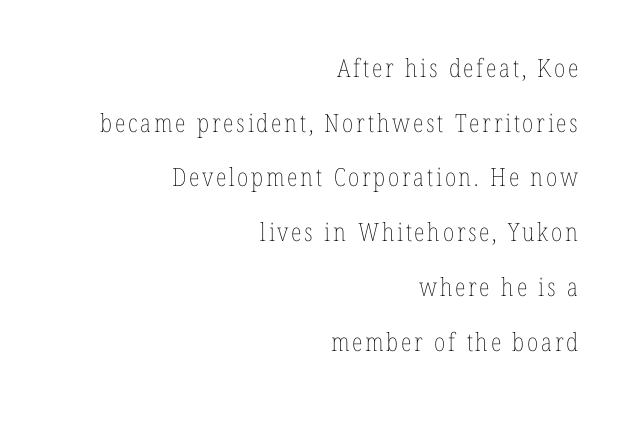
Q: Is the text bold? A: No.
Q: Is the text italic (slanted)? A: No, it is upright.
Q: Is the text underlined? A: No.
Q: How is the paragraph aligned? A: Right-aligned.
Q: Is the spacing between lines tight, normal or loose? A: Loose.
